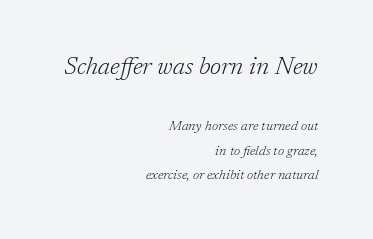
Q: Is the text bold? A: No.
Q: Is the text italic (slanted)? A: Yes, it leans right by about 17 degrees.
Q: Is the text underlined? A: No.
Q: How is the paragraph aligned? A: Right-aligned.
Q: Is the spacing between letters normal or unusually wide? A: Normal.
Q: Which block of text is set in a larger size, the first (top) or the second (bottom)? A: The first (top) one.
